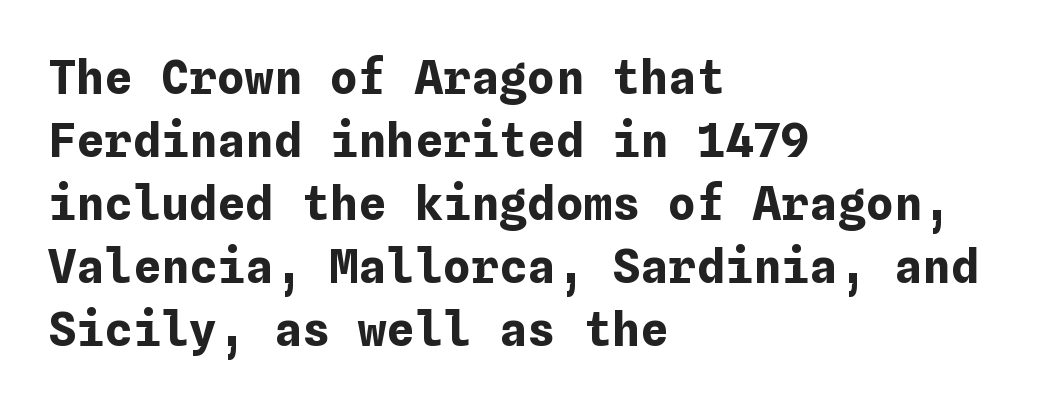
This sample uses plain, unmodified letter spacing. The compositor pushed each line to the left boundary. This rendering features lettering with no underline. Emphasis by weight is at full strength: bold. Characters remain perfectly vertical along every line.
